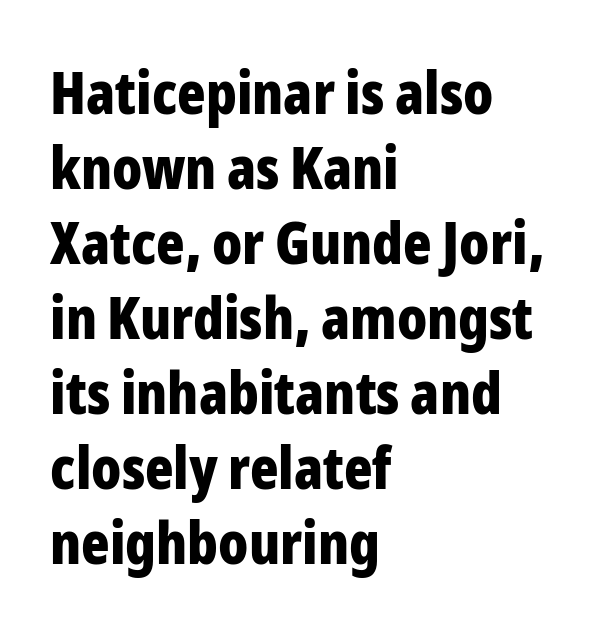
Q: Is the text bold? A: Yes.
Q: Is the text italic (slanted)? A: No, it is upright.
Q: Is the typeface a serif or a sans-serif typeface? A: Sans-serif.
Q: Is the text underlined? A: No.
Q: How is the paragraph aligned? A: Left-aligned.
Q: Is the spacing between letters normal or unusually wide? A: Normal.
Q: Is the spacing between lines tight, normal or loose? A: Normal.
Q: Width (condensed, normal, or wide)? A: Condensed.
Q: Stroke contrast? A: Low.
Q: x-height? A: Medium.
Q: Monospaced? A: No.
